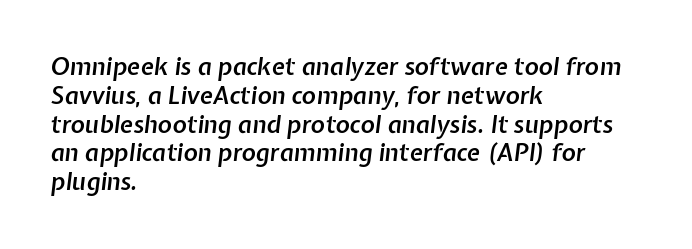
Q: Is the text bold? A: Semi-bold.
Q: Is the text italic (slanted)? A: Yes, it leans right by about 7 degrees.
Q: Is the text underlined? A: No.
Q: How is the paragraph aligned? A: Left-aligned.
Q: Is the spacing between letters normal or unusually wide? A: Normal.
